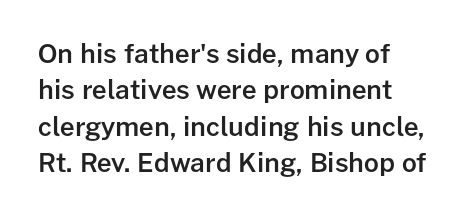
{"italic": "no", "bold": "semi", "underline": "no", "line_spacing": "normal", "line_spacing_ratio": 1.4, "letter_spacing": "normal", "letter_spacing_em": 0.0, "glyph_px": 26}
